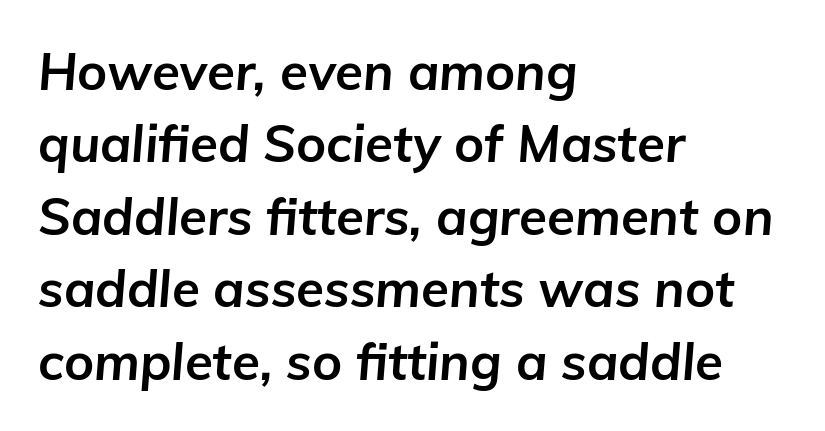
The image shows 51 px bold type, italic (leaning right); set left-aligned, normal line spacing (1.42x), normal letter spacing, not underlined; low stroke contrast and a medium x-height.
